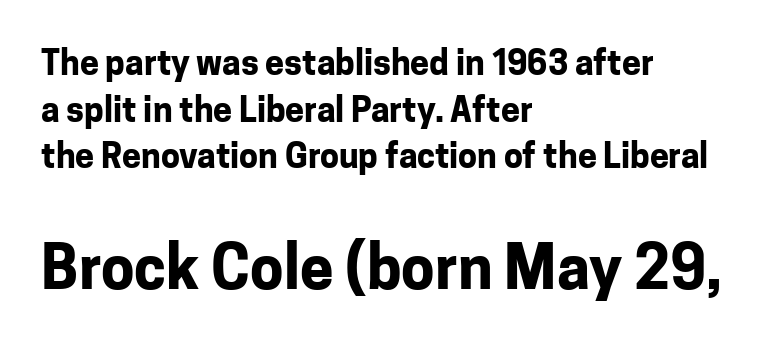
Q: Is the text bold? A: Yes.
Q: Is the text italic (slanted)? A: No, it is upright.
Q: Is the typeface a serif or a sans-serif typeface? A: Sans-serif.
Q: Is the text underlined? A: No.
Q: How is the paragraph aligned? A: Left-aligned.
Q: Is the spacing between letters normal or unusually wide? A: Normal.
Q: Is the spacing between lines tight, normal or loose? A: Normal.
Q: Which block of text is set in a larger size, the first (top) or the second (bottom)? A: The second (bottom) one.
Q: Width (condensed, normal, or wide)? A: Normal.
Q: Stroke contrast? A: Low.
Q: x-height? A: Medium.
Q: Monospaced? A: No.
